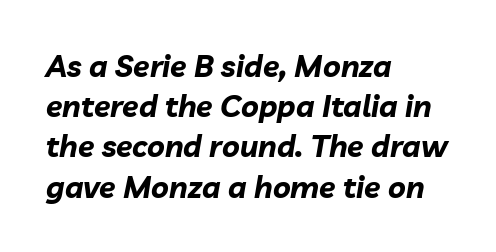
{"italic": "yes", "lean": "right", "slant_degrees": 10, "bold": "yes", "weight": "bold", "width": "normal", "stroke_contrast": "low", "x_height": "medium", "monospaced": "no", "underline": "no", "align": "left", "line_spacing": "normal", "line_spacing_ratio": 1.34, "letter_spacing": "normal", "letter_spacing_em": 0.0, "glyph_px": 30}
